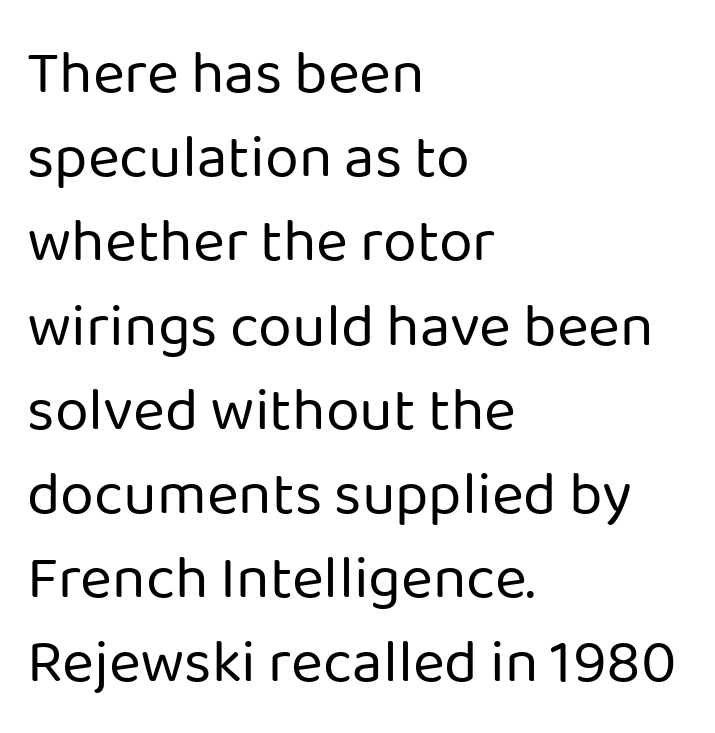
Q: Is the text bold? A: No.
Q: Is the text italic (slanted)? A: No, it is upright.
Q: Is the typeface a serif or a sans-serif typeface? A: Sans-serif.
Q: Is the text underlined? A: No.
Q: How is the paragraph aligned? A: Left-aligned.
Q: Is the spacing between letters normal or unusually wide? A: Normal.
Q: Is the spacing between lines tight, normal or loose? A: Normal.
Q: Width (condensed, normal, or wide)? A: Normal.
Q: Stroke contrast? A: Low.
Q: x-height? A: Medium.
Q: Monospaced? A: No.
